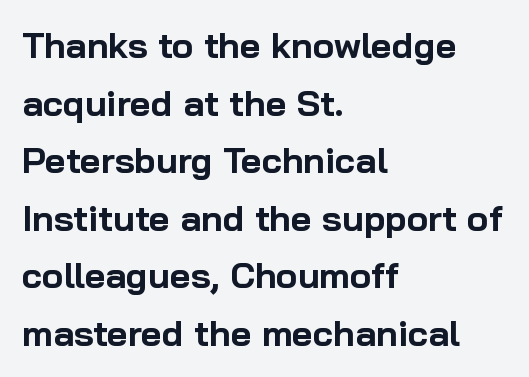
Q: Is the text bold? A: Yes.
Q: Is the text italic (slanted)? A: No, it is upright.
Q: Is the typeface a serif or a sans-serif typeface? A: Sans-serif.
Q: Is the text underlined? A: No.
Q: How is the paragraph aligned? A: Left-aligned.
Q: Is the spacing between letters normal or unusually wide? A: Normal.
Q: Is the spacing between lines tight, normal or loose? A: Normal.
Q: Width (condensed, normal, or wide)? A: Normal.
Q: Stroke contrast? A: Low.
Q: x-height? A: Medium.
Q: Monospaced? A: No.
